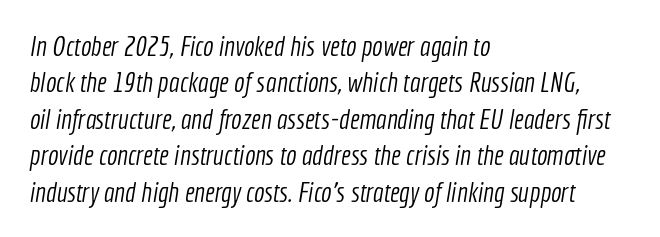
Q: Is the text bold? A: No.
Q: Is the typeface a serif or a sans-serif typeface? A: Sans-serif.
Q: Is the text underlined? A: No.
Q: How is the paragraph aligned? A: Left-aligned.
Q: Is the spacing between letters normal or unusually wide? A: Normal.
Q: Is the spacing between lines tight, normal or loose? A: Normal.
Q: Width (condensed, normal, or wide)? A: Condensed.
Q: x-height? A: Medium.
Q: Monospaced? A: No.
